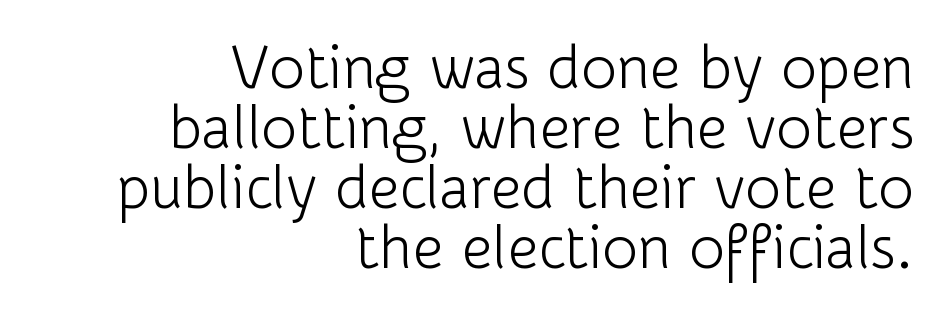
Q: Is the text bold? A: No.
Q: Is the text italic (slanted)? A: No, it is upright.
Q: Is the typeface a serif or a sans-serif typeface? A: Sans-serif.
Q: Is the text underlined? A: No.
Q: How is the paragraph aligned? A: Right-aligned.
Q: Is the spacing between letters normal or unusually wide? A: Normal.
Q: Is the spacing between lines tight, normal or loose? A: Tight.
Q: Width (condensed, normal, or wide)? A: Normal.
Q: Stroke contrast? A: Low.
Q: x-height? A: Medium.
Q: Monospaced? A: No.
